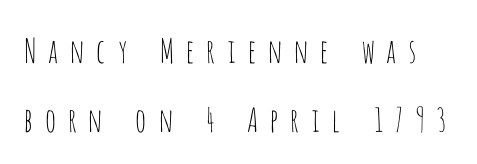
This reads as an unemphasized weight, regular at the heaviest. The words here are not underlined. Interline gaps are noticeably wide in this sample. In terms of letterspacing, this is a distinctly airy, spread setting. No italicization has been applied; the sample stays upright. This is sans-serif lettering, the kind often seen on screens and signage.
